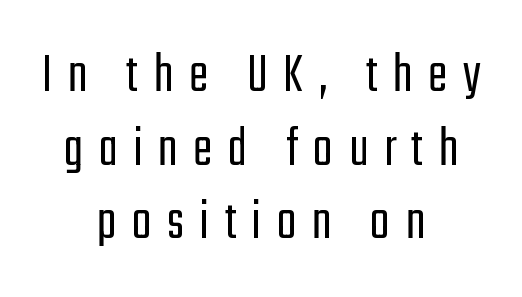
Does extra space separate the letters? Yes, quite a lot of it. The face used here is a sans, in the tradition of grotesques and geometrics. Note the varied advance widths — an 'i' is clearly narrower than an 'm'. Characters remain perfectly vertical along every line. The strokes carry an ordinary text weight at most.
